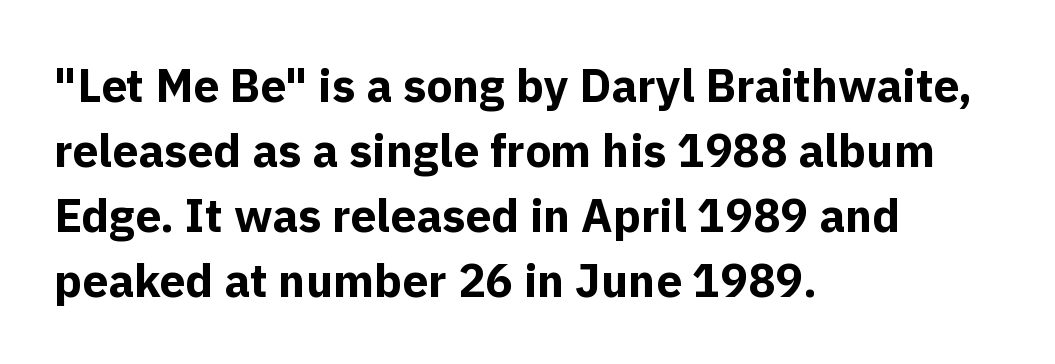
Q: Is the text bold? A: Yes.
Q: Is the text italic (slanted)? A: No, it is upright.
Q: Is the typeface a serif or a sans-serif typeface? A: Sans-serif.
Q: Is the text underlined? A: No.
Q: How is the paragraph aligned? A: Left-aligned.
Q: Is the spacing between letters normal or unusually wide? A: Normal.
Q: Is the spacing between lines tight, normal or loose? A: Normal.
Q: Width (condensed, normal, or wide)? A: Normal.
Q: x-height? A: Medium.
Q: Monospaced? A: No.
